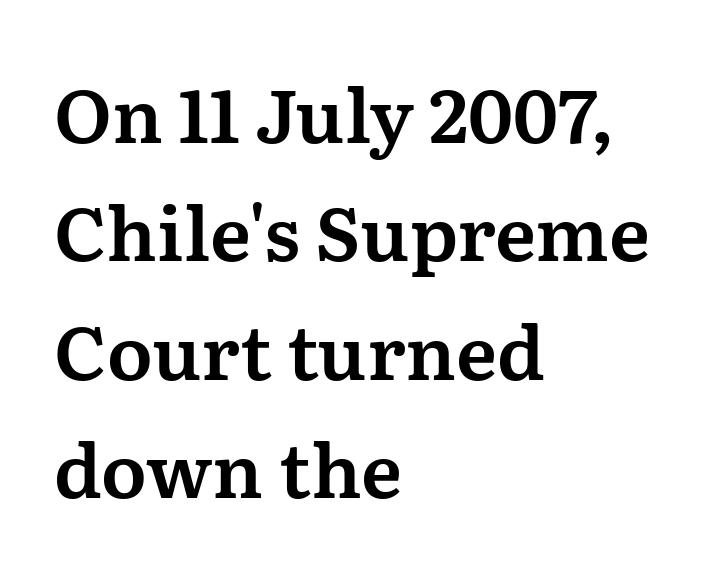
{"serif": "yes", "italic": "no", "width": "normal", "stroke_contrast": "medium", "x_height": "medium", "monospaced": "no", "underline": "no", "align": "left", "line_spacing": "normal", "line_spacing_ratio": 1.58, "letter_spacing": "normal", "letter_spacing_em": 0.0, "glyph_px": 75}
